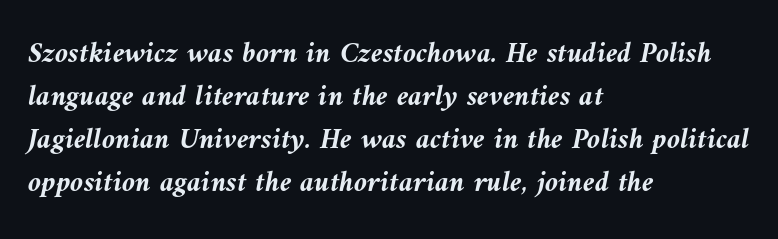
{"italic": "yes", "lean": "left", "slant_degrees": 10, "bold": "yes", "weight": "semibold", "width": "normal", "stroke_contrast": "medium", "x_height": "medium", "monospaced": "no", "underline": "no", "align": "left", "line_spacing": "normal", "line_spacing_ratio": 1.43, "letter_spacing": "normal", "letter_spacing_em": 0.0, "glyph_px": 30}
